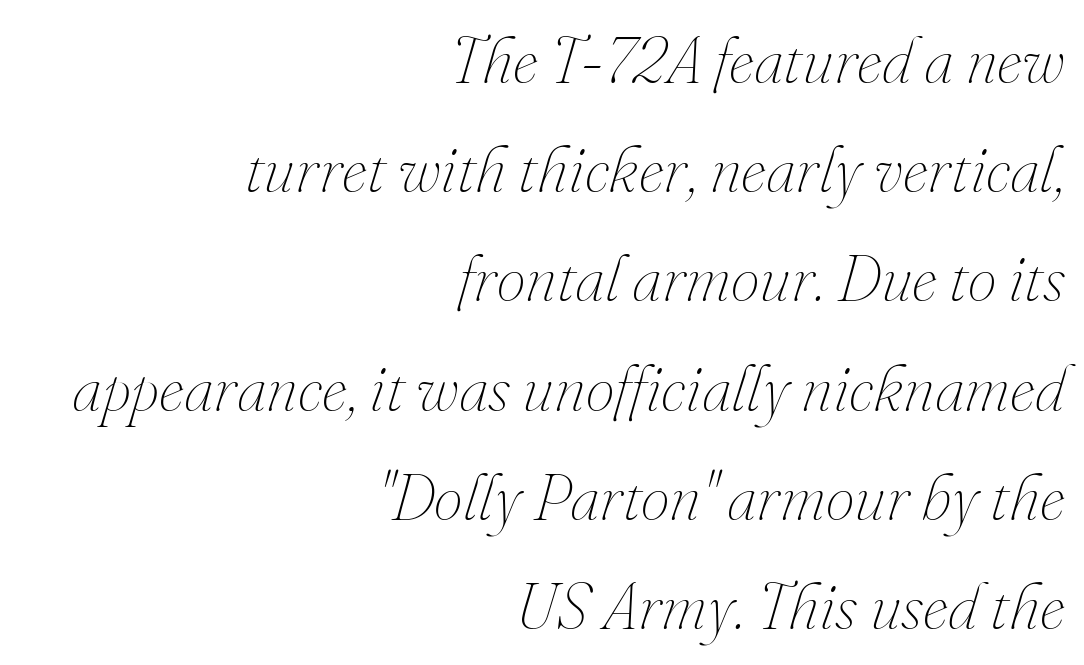
The strokes carry an ordinary text weight at most. The passage shown is typed in a proportional face where columns would drift. The whole block is typeset with a tilt. Notice how the passage keeps a crisp vertical edge on the right only. The block of text has a typical density, with ordinary space between rows. The glyphs are unaccompanied by any horizontal stroke below them.
